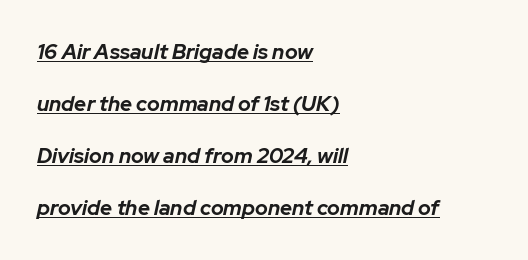
In CSS terms this would be text-align: left. Emphasis is given by a line drawn under the lettering. The strokes are fattened all the way to bold. Rows of type keep a wide berth in the vertical direction. You can tell it's italic because the verticals aren't actually vertical.
